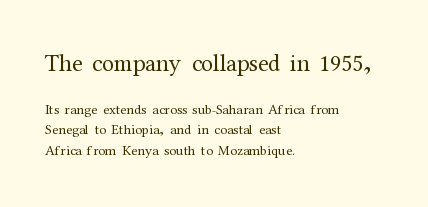
Q: Is the text bold? A: No.
Q: Is the text italic (slanted)? A: No, it is upright.
Q: Is the text underlined? A: No.
Q: How is the paragraph aligned? A: Left-aligned.
Q: Is the spacing between letters normal or unusually wide? A: Normal.
Q: Is the spacing between lines tight, normal or loose? A: Normal.
Q: Which block of text is set in a larger size, the first (top) or the second (bottom)? A: The first (top) one.
